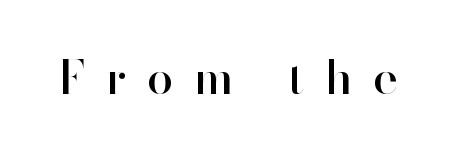
Q: Is the text italic (slanted)? A: No, it is upright.
Q: Is the typeface a serif or a sans-serif typeface? A: Sans-serif.
Q: Is the text underlined? A: No.
Q: Is the spacing between letters normal or unusually wide? A: Unusually wide.
Q: Width (condensed, normal, or wide)? A: Normal.
Q: Stroke contrast? A: High.
Q: x-height? A: Small.
Q: Monospaced? A: No.
